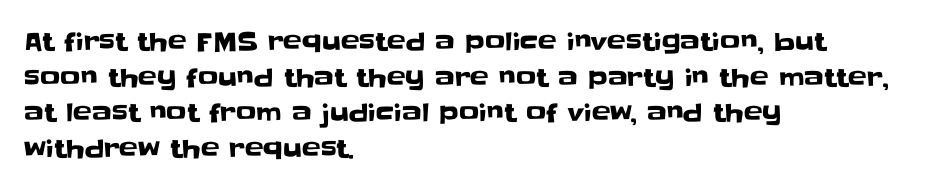
{"italic": "no", "underline": "no", "align": "left", "line_spacing": "normal", "line_spacing_ratio": 1.43, "letter_spacing": "normal", "letter_spacing_em": 0.0, "glyph_px": 25}
